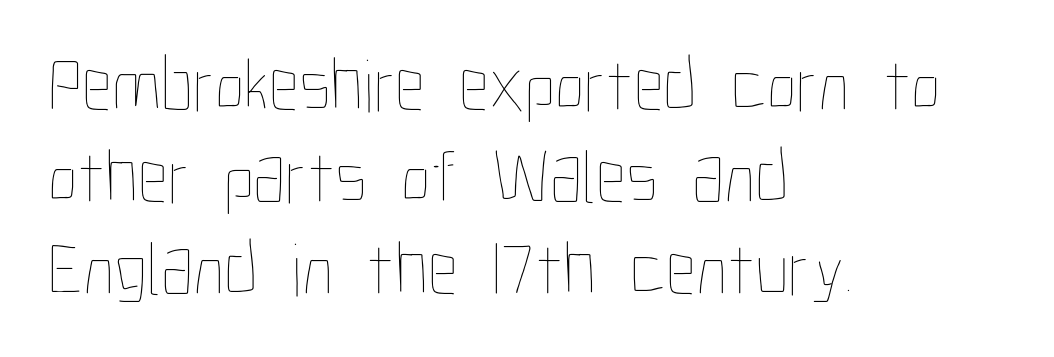
Does the copy run flush right? No — it runs flush left. The zone under the glyphs is completely vacant. Is the type heavy? It reads as light-to-regular instead. The type is set solid horizontally, with unmodified tracking. A typesetter would mark this as roman, not italic.
